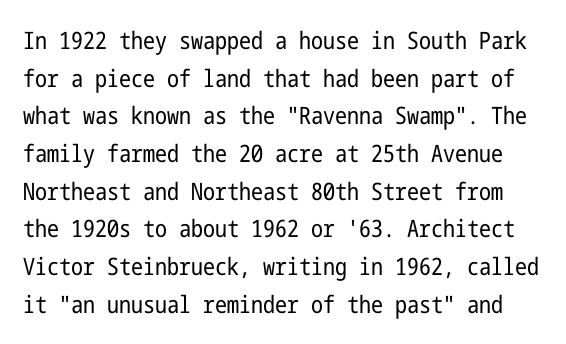
The image shows 24 px text type, upright; set normal line spacing (1.57x), normal letter spacing, not underlined.
